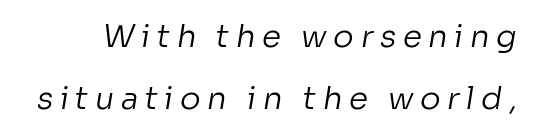
Q: Is the text bold? A: No.
Q: Is the typeface a serif or a sans-serif typeface? A: Sans-serif.
Q: Is the text underlined? A: No.
Q: Is the spacing between letters normal or unusually wide? A: Unusually wide.
Q: Is the spacing between lines tight, normal or loose? A: Loose.
Q: Width (condensed, normal, or wide)? A: Normal.
Q: Stroke contrast? A: Low.
Q: x-height? A: Medium.
Q: Monospaced? A: No.
